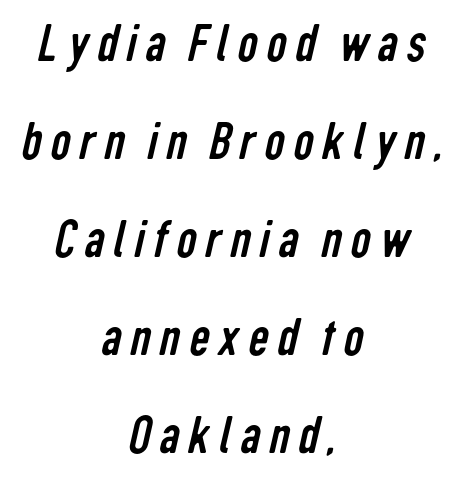
The image shows 56 px regular-weight, condensed sans-serif type; set centered, line spacing 1.75x, not underlined; low stroke contrast and a medium x-height.
